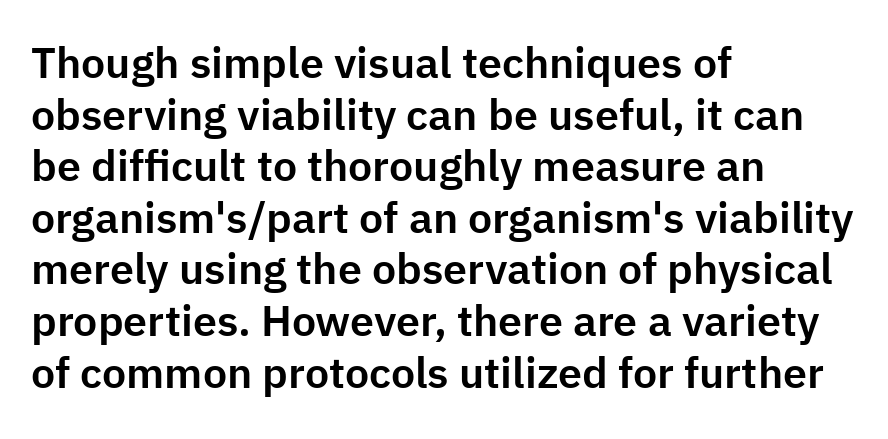
Casual observation: everything's shoved over to the left. The passage shown is typed in a proportional face where columns would drift. Any mark beneath the type? The region is blank. Type style note: lacks serifs. Posture: upright roman.
